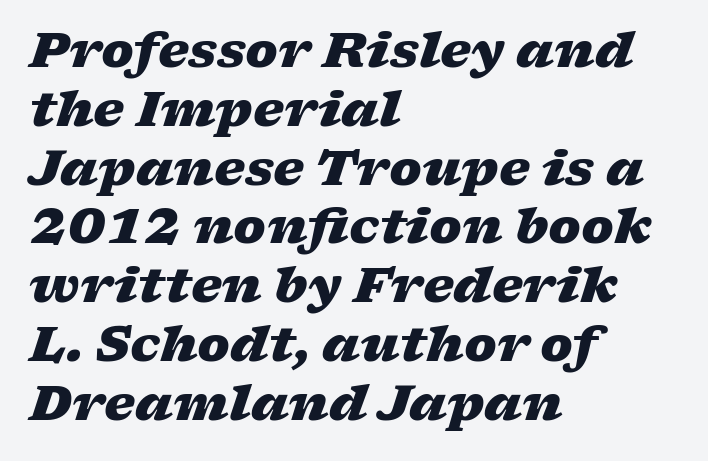
The image shows 49 px heavy, wide type, italic (leaning right); set left-aligned, line spacing 1.2x, normal letter spacing, not underlined; low stroke contrast and a medium x-height.
